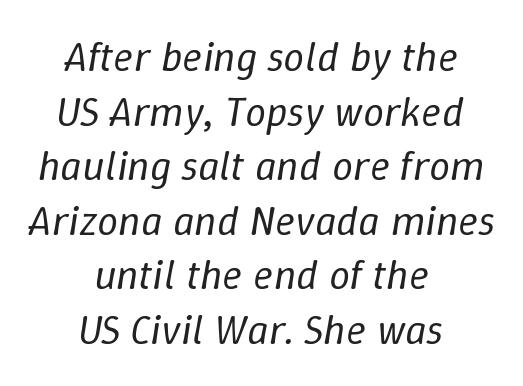
Quick note: italic. This sample has the flowing, uneven cadence of proportional lettering. Inter-character spacing is left at the font's built-in metrics. Typeset on center — no edge is straight. A light-to-regular cut is what we see here. Underlining? Definitely not there.
